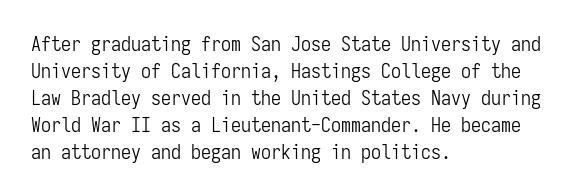
Q: Is the text bold? A: No.
Q: Is the text italic (slanted)? A: No, it is upright.
Q: Is the text underlined? A: No.
Q: How is the paragraph aligned? A: Left-aligned.
Q: Is the spacing between letters normal or unusually wide? A: Normal.
Q: Is the spacing between lines tight, normal or loose? A: Normal.
